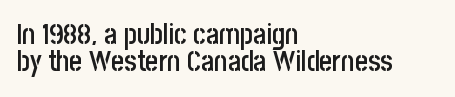
The image shows 28 px semibold, condensed sans-serif type, upright; set left-aligned, tight line spacing (0.96x), normal letter spacing, not underlined; low stroke contrast and a large x-height.
